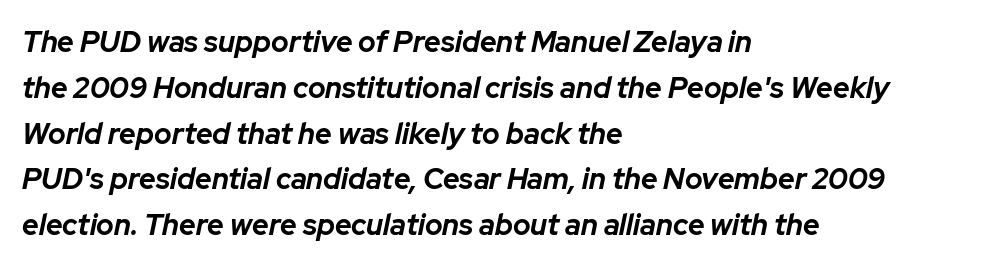
Q: Is the text bold? A: Yes.
Q: Is the text italic (slanted)? A: Yes, it leans right by about 12 degrees.
Q: Is the text underlined? A: No.
Q: How is the paragraph aligned? A: Left-aligned.
Q: Is the spacing between letters normal or unusually wide? A: Normal.
Q: Is the spacing between lines tight, normal or loose? A: Normal.
Q: Width (condensed, normal, or wide)? A: Normal.
Q: Stroke contrast? A: Low.
Q: x-height? A: Medium.
Q: Monospaced? A: No.
